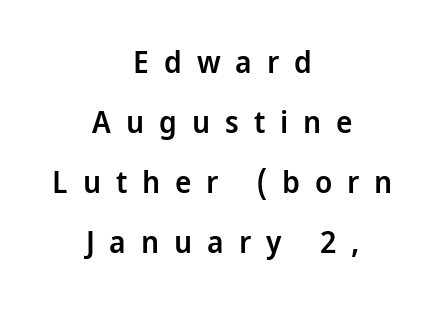
The image shows 31 px semibold sans-serif type, upright; set centered, loose line spacing (1.94x), unusually wide letter spacing (+0.48 em), not underlined; low stroke contrast and a medium x-height.
